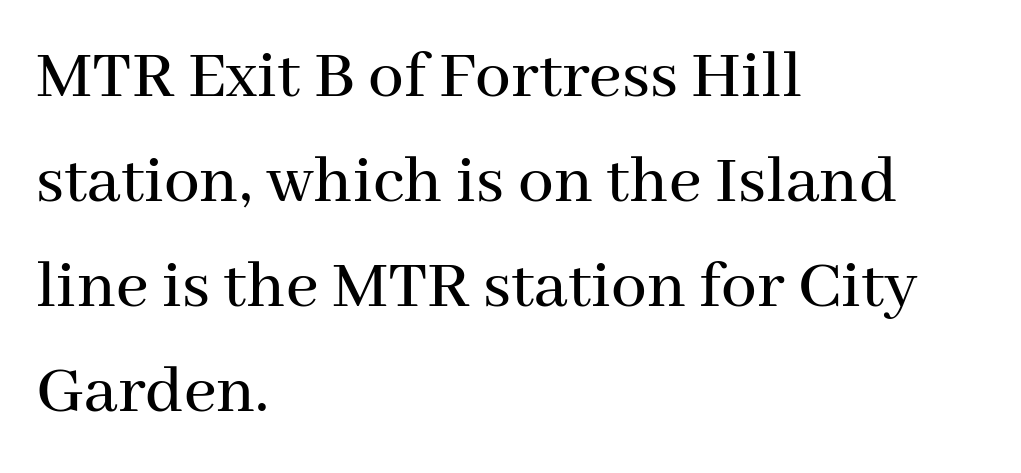
The image shows 71 px serif type, upright; set left-aligned, normal line spacing (1.48x), normal letter spacing, not underlined; medium stroke contrast and a medium x-height.
